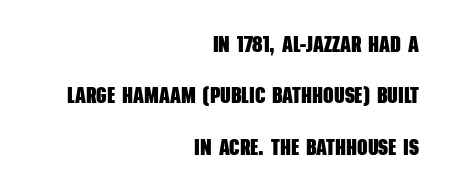
The image shows 23 px bold type; set right-aligned, loose line spacing (2.23x), normal letter spacing, not underlined.
